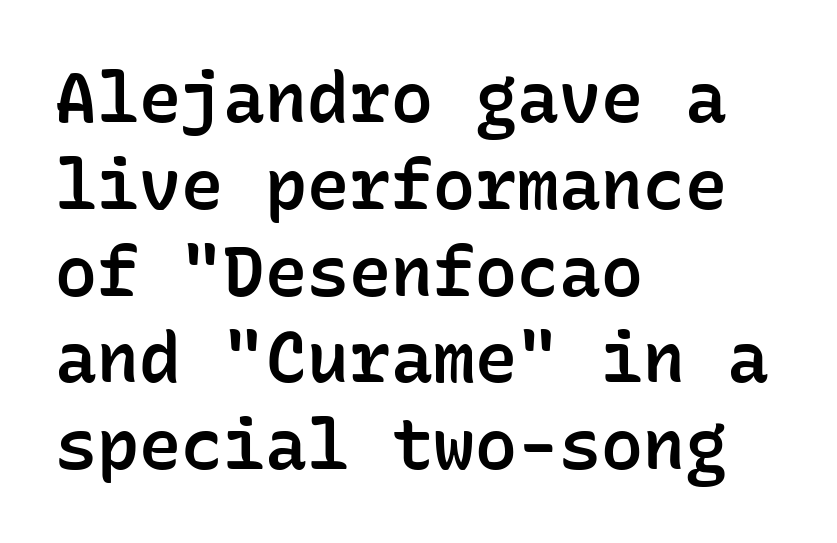
{"serif": "no", "italic": "no", "bold": "semi", "weight": "semibold", "width": "normal", "stroke_contrast": "low", "x_height": "medium", "monospaced": "yes", "underline": "no", "align": "left", "line_spacing_ratio": 1.24, "letter_spacing": "normal", "letter_spacing_em": 0.0, "glyph_px": 70}
